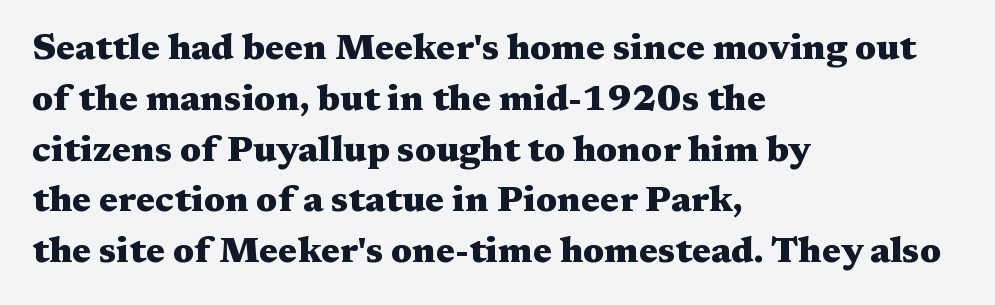
{"serif": "yes", "italic": "no", "bold": "yes", "weight": "heavy", "width": "wide", "stroke_contrast": "medium", "x_height": "medium", "monospaced": "no", "underline": "no", "align": "left", "line_spacing": "normal", "line_spacing_ratio": 1.41, "letter_spacing": "normal", "letter_spacing_em": 0.0, "glyph_px": 36}
